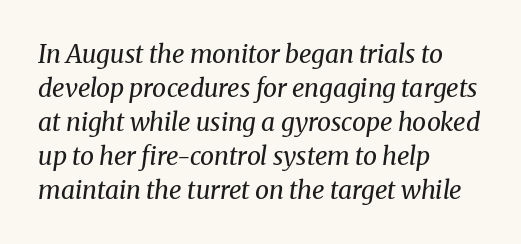
Q: Is the text bold? A: No.
Q: Is the text italic (slanted)? A: Yes, it leans right by about 8 degrees.
Q: Is the text underlined? A: No.
Q: How is the paragraph aligned? A: Left-aligned.
Q: Is the spacing between letters normal or unusually wide? A: Normal.
Q: Is the spacing between lines tight, normal or loose? A: Normal.
